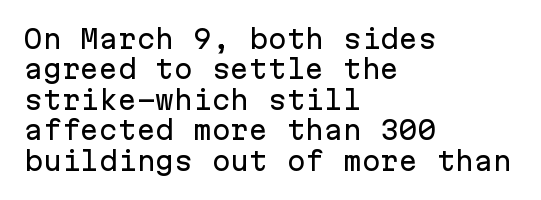
The image shows 25 px text type, upright; set left-aligned, line spacing 1.22x, normal letter spacing, not underlined.
